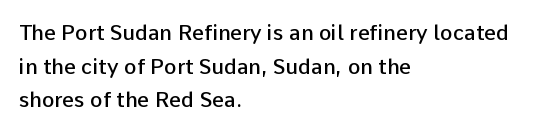
{"italic": "no", "bold": "semi", "underline": "no", "align": "left", "line_spacing": "normal", "line_spacing_ratio": 1.6, "letter_spacing": "normal", "letter_spacing_em": 0.0, "glyph_px": 21}
